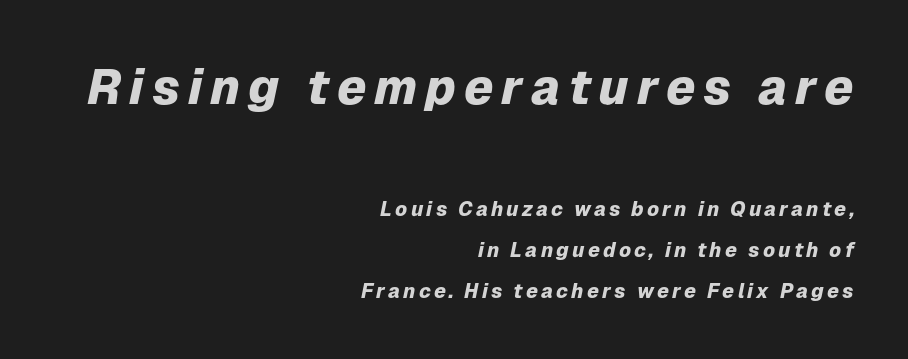
Q: Is the text bold? A: Yes.
Q: Is the text italic (slanted)? A: Yes, it leans right by about 12 degrees.
Q: Is the text underlined? A: No.
Q: How is the paragraph aligned? A: Right-aligned.
Q: Is the spacing between lines tight, normal or loose? A: Loose.
Q: Which block of text is set in a larger size, the first (top) or the second (bottom)? A: The first (top) one.
Q: Width (condensed, normal, or wide)? A: Normal.
Q: Stroke contrast? A: Low.
Q: x-height? A: Medium.
Q: Monospaced? A: No.
